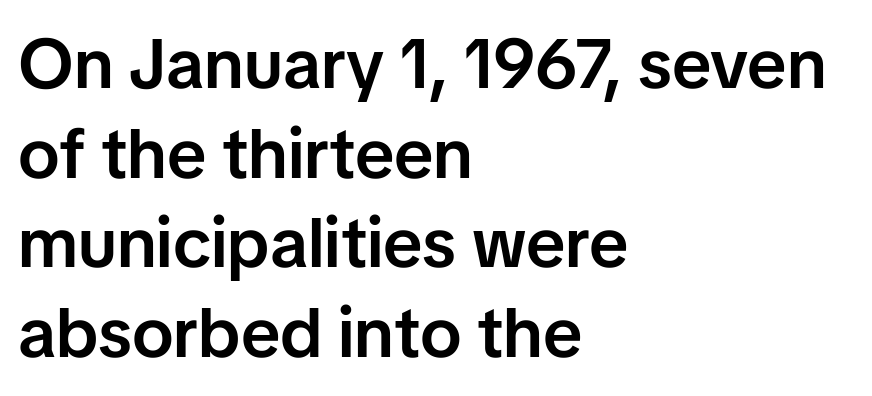
{"serif": "no", "italic": "no", "bold": "semi", "weight": "semibold", "width": "normal", "stroke_contrast": "low", "x_height": "medium", "monospaced": "no", "underline": "no", "align": "left", "line_spacing": "normal", "line_spacing_ratio": 1.28, "letter_spacing": "normal", "letter_spacing_em": 0.0, "glyph_px": 70}
